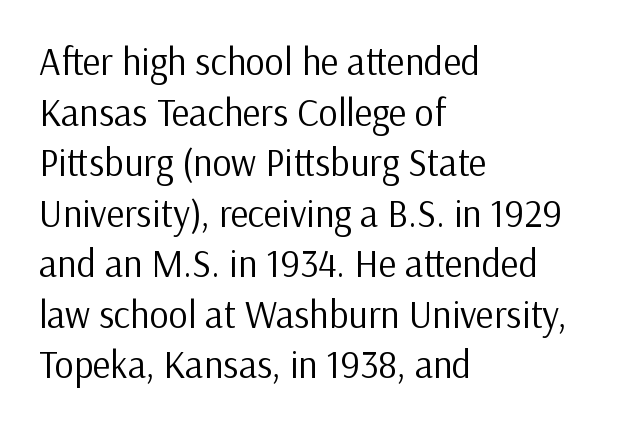
The image shows 38 px regular-weight sans-serif type, upright; set left-aligned, normal line spacing (1.33x), normal letter spacing, not underlined; low stroke contrast and a medium x-height.
